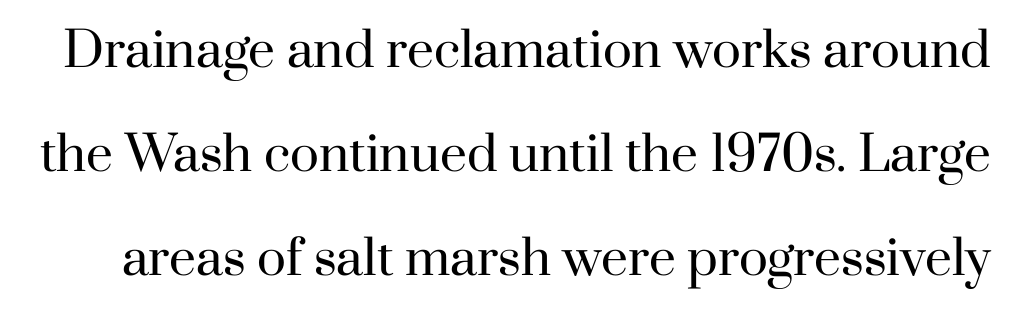
Unlike a clean sans, this face finishes its strokes with serifs. The words here are not underlined. Stroke thickness stays within the range of a standard reading face or lighter. Vertical strokes here are truly vertical.
